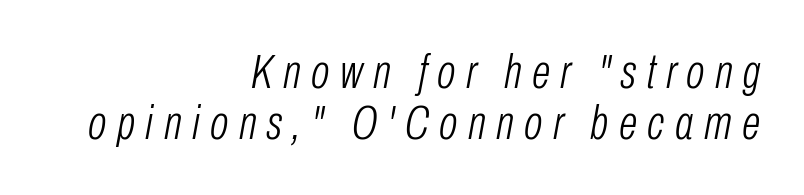
The letters advance in unequal steps, a hallmark of proportional type. The passage shown stacks its lines with hardly any gap. These lines stack with their right ends in a neat column. Counters stay open thanks to moderate or lighter strokes. The specimen reads as italic at a glance. Each row of text sits above clean, open space.
